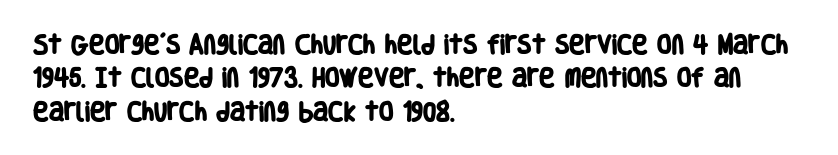
In terms of leading, this rendering sits right in the middle. Check the space under the baseline: it is left empty. What stands out about the letter spacing? Nothing — it is the standard amount. Alignment: flush left. Its strokes are broad and dark, the hallmark of bold type.
